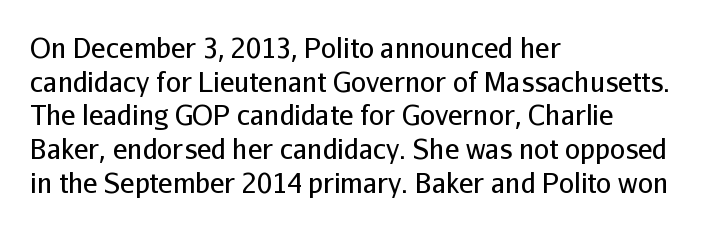
Q: Is the text bold? A: No.
Q: Is the text italic (slanted)? A: No, it is upright.
Q: Is the text underlined? A: No.
Q: How is the paragraph aligned? A: Left-aligned.
Q: Is the spacing between letters normal or unusually wide? A: Normal.
Q: Is the spacing between lines tight, normal or loose? A: Normal.
